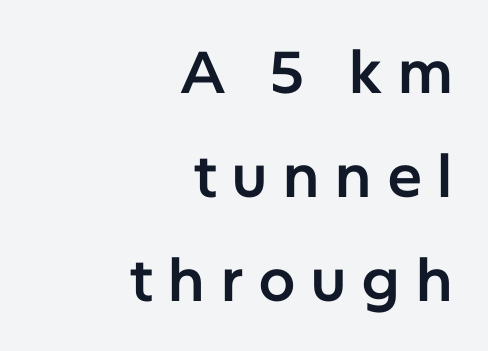
{"serif": "no", "italic": "no", "width": "normal", "stroke_contrast": "low", "x_height": "medium", "monospaced": "no", "underline": "no", "align": "right", "line_spacing_ratio": 1.76, "letter_spacing": "wide", "letter_spacing_em": 0.24, "glyph_px": 59}
